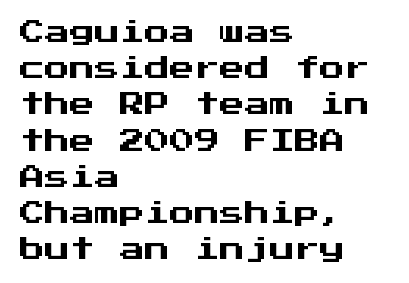
This sample keeps an unexceptional amount of space between lines. Characters follow at the spacing the type designer built in. Leftover space on each line is placed entirely after the last word. Nobody drew a line under any word here. The font's upright variant was chosen for this text.
